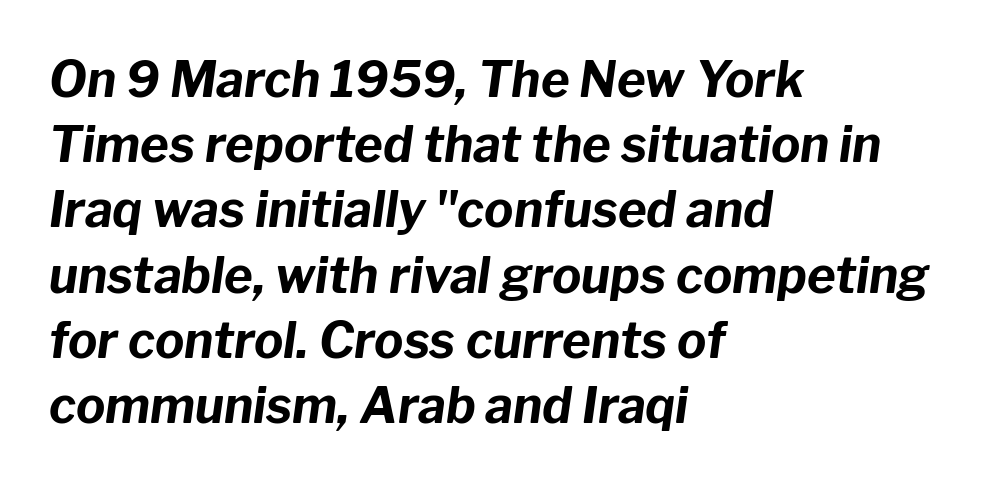
{"italic": "yes", "lean": "right", "slant_degrees": 8, "bold": "yes", "weight": "bold", "width": "normal", "stroke_contrast": "low", "x_height": "medium", "monospaced": "no", "underline": "no", "align": "left", "line_spacing": "normal", "line_spacing_ratio": 1.33, "letter_spacing": "normal", "letter_spacing_em": 0.0, "glyph_px": 49}
